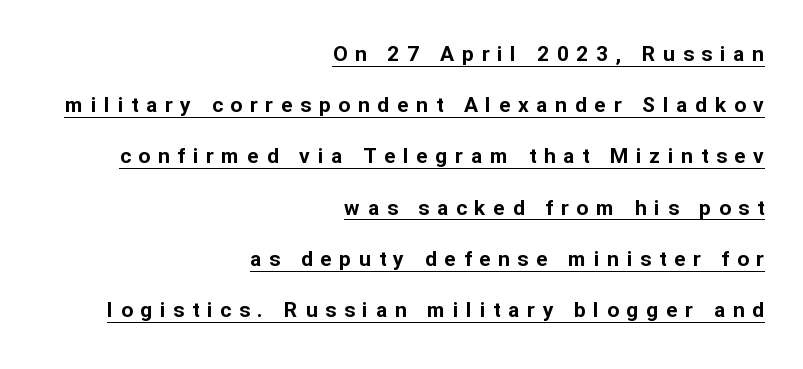
{"italic": "no", "bold": "yes", "underline": "yes", "align": "right", "line_spacing": "loose", "line_spacing_ratio": 2.44, "letter_spacing": "wide", "letter_spacing_em": 0.37, "glyph_px": 21}
